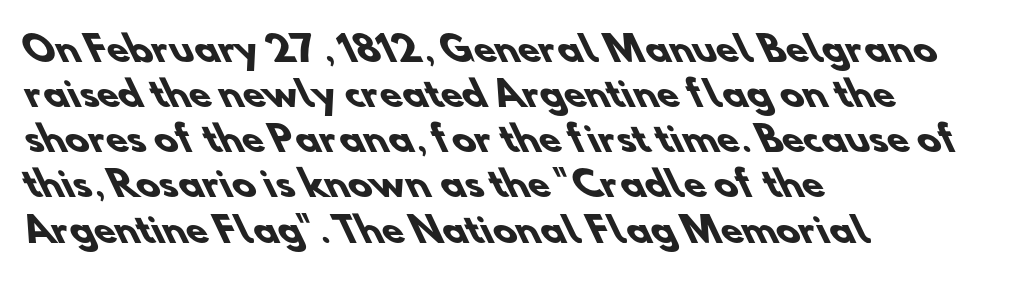
{"serif": "no", "bold": "yes", "weight": "heavy", "width": "normal", "stroke_contrast": "low", "x_height": "small", "monospaced": "no", "underline": "no", "align": "left", "line_spacing": "normal", "line_spacing_ratio": 1.29, "letter_spacing": "normal", "letter_spacing_em": 0.0, "glyph_px": 35}
